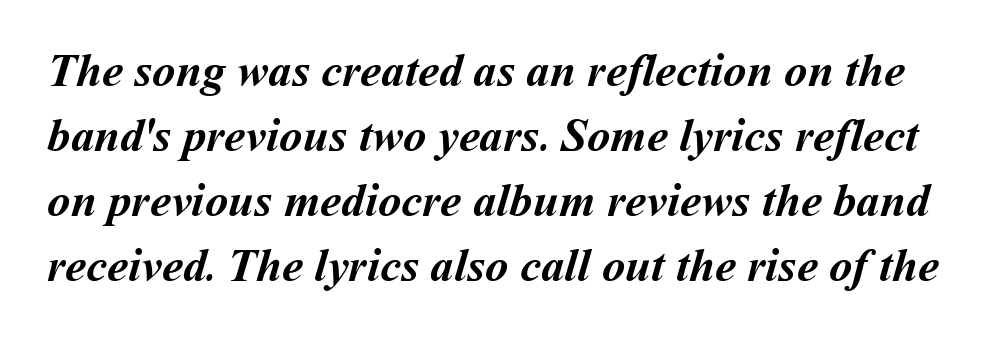
The image shows 47 px semibold type; set normal line spacing (1.38x), normal letter spacing, not underlined; medium stroke contrast and a medium x-height.
